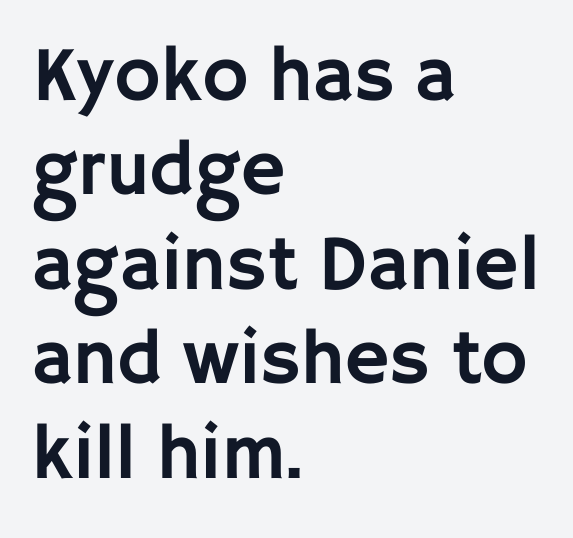
Q: Is the text italic (slanted)? A: No, it is upright.
Q: Is the typeface a serif or a sans-serif typeface? A: Sans-serif.
Q: Is the text underlined? A: No.
Q: How is the paragraph aligned? A: Left-aligned.
Q: Is the spacing between letters normal or unusually wide? A: Normal.
Q: Width (condensed, normal, or wide)? A: Normal.
Q: Stroke contrast? A: Low.
Q: x-height? A: Large.
Q: Monospaced? A: No.
